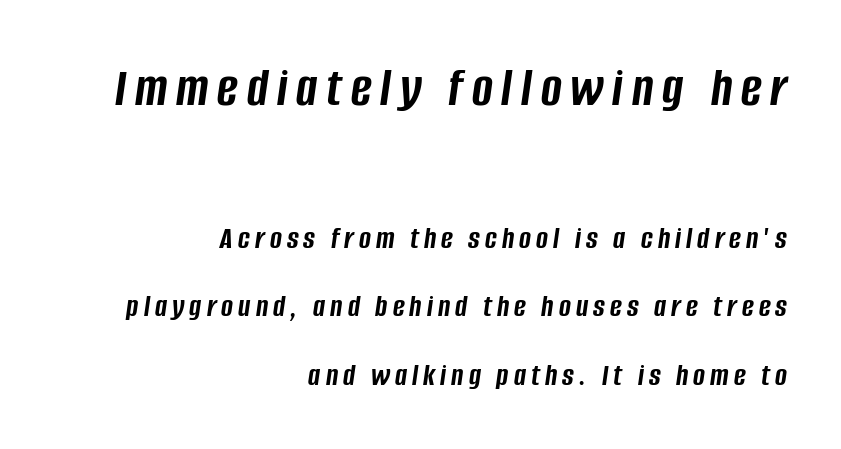
{"italic": "yes", "lean": "right", "slant_degrees": 8, "bold": "yes", "weight": "semibold", "width": "condensed", "stroke_contrast": "low", "x_height": "large", "monospaced": "no", "underline": "no", "align": "right", "line_spacing": "loose", "line_spacing_ratio": 2.14, "larger_block": "first", "size_ratio": 1.75, "glyph_px": 56}
